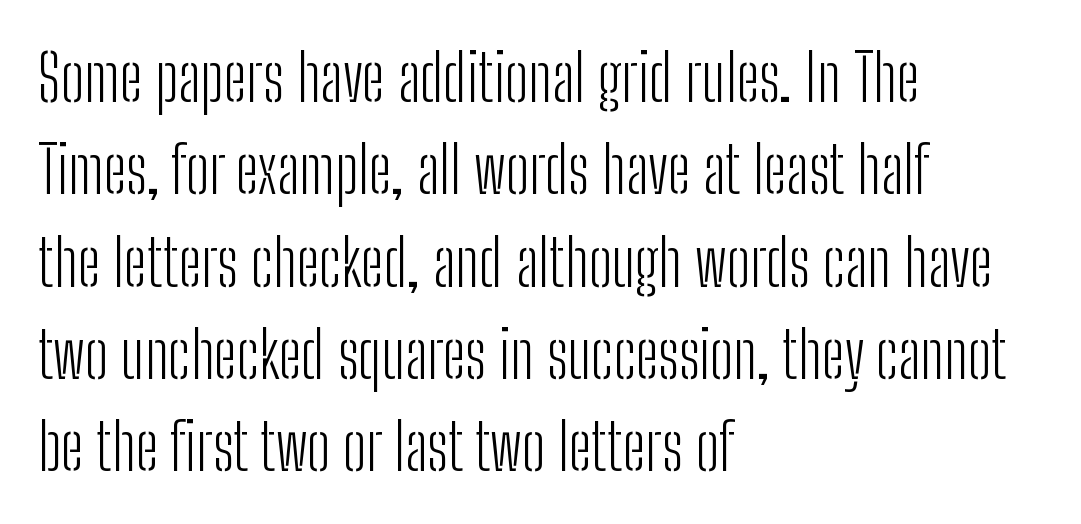
Font category for this specimen: sans-serif. Is this a fixed-width face? No — the glyphs have proportional, varying widths. Italic? Not at all — the glyphs are vertical. The leading is moderate, giving the passage an even texture.
